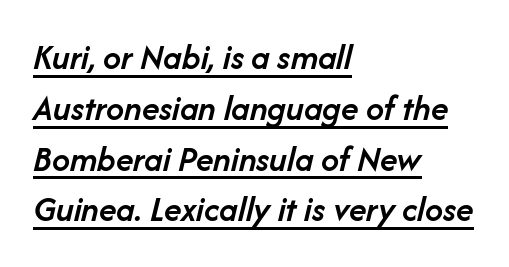
The image shows 36 px semibold type, italic (leaning right); set left-aligned, normal line spacing (1.41x), normal letter spacing, underlined; low stroke contrast and a medium x-height.
